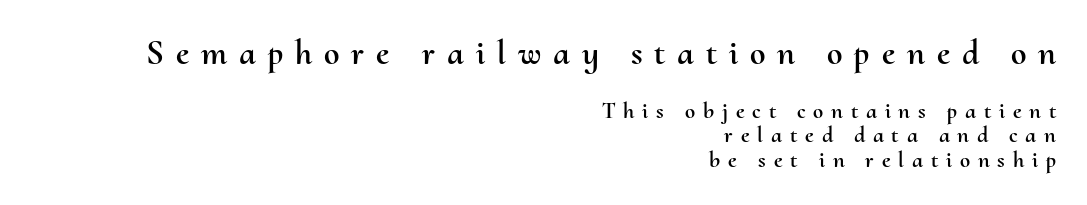
This sample is right-justified, so line beginnings fall wherever the words allow. Short note: letters widely spaced. This block would grow much taller if given ordinary leading; it's compressed now. Nope, not italic — everything's standing straight.
